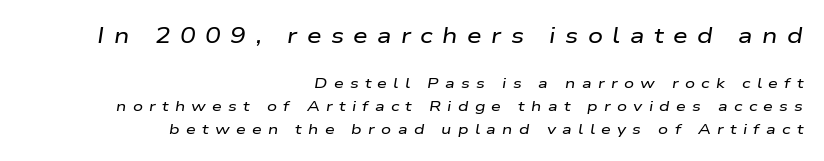
Q: Is the text italic (slanted)? A: Yes, it leans right by about 9 degrees.
Q: Is the text underlined? A: No.
Q: How is the paragraph aligned? A: Right-aligned.
Q: Is the spacing between letters normal or unusually wide? A: Unusually wide.
Q: Is the spacing between lines tight, normal or loose? A: Normal.
Q: Which block of text is set in a larger size, the first (top) or the second (bottom)? A: The first (top) one.
